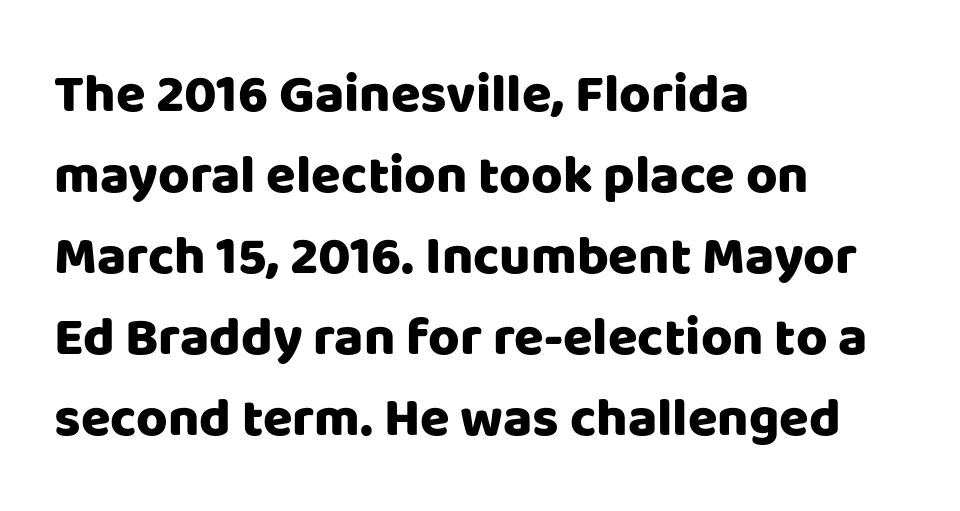
Is there any slant? The stems are plumb. The line texture is even and compact thanks to regular tracking. The font family rendered here belongs to the sans-serif group. The line-height multiplier appears to be the usual default. Short and long lines alike share a common starting point at left. You'd pick this weight for a headline — it's a proper bold.
